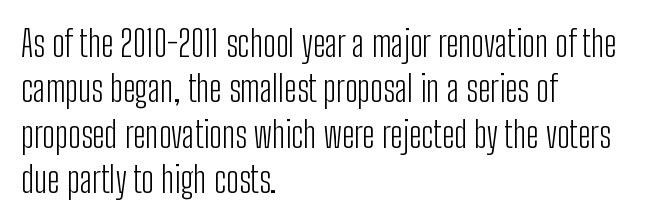
The baseline area is clear. Unlike a traditional serif, this face leaves its strokes unadorned. Spacing verdict: proportional, widths tailored to each character. The leading is moderate, giving the passage an even texture.
